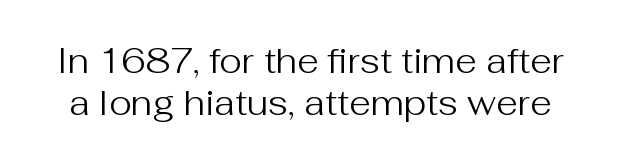
Think standard paragraph weight, or any step lighter than that. A typesetter would call this zero additional tracking. You can tell from the bare stems that sans-serif type was used. Posture: upright roman. Just letters on the line, the space beneath them empty.
